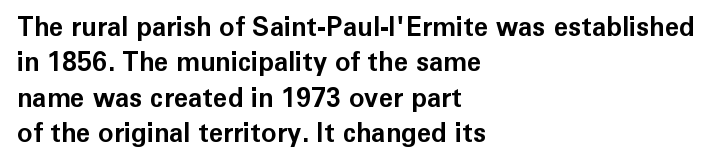
Q: Is the text bold? A: Yes.
Q: Is the text italic (slanted)? A: No, it is upright.
Q: Is the text underlined? A: No.
Q: How is the paragraph aligned? A: Left-aligned.
Q: Is the spacing between letters normal or unusually wide? A: Normal.
Q: Is the spacing between lines tight, normal or loose? A: Normal.
